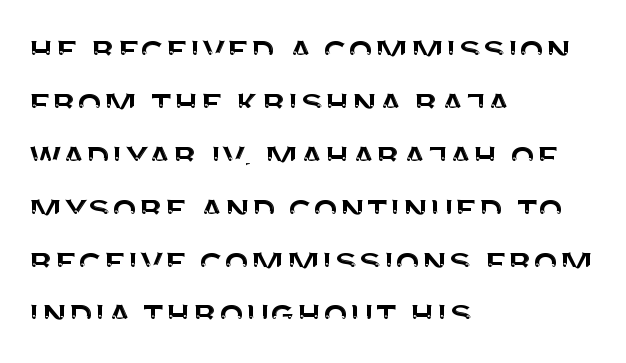
Q: Is the text italic (slanted)? A: No, it is upright.
Q: Is the typeface a serif or a sans-serif typeface? A: Sans-serif.
Q: Is the text underlined? A: No.
Q: How is the paragraph aligned? A: Left-aligned.
Q: Is the spacing between letters normal or unusually wide? A: Normal.
Q: Is the spacing between lines tight, normal or loose? A: Normal.
Q: Width (condensed, normal, or wide)? A: Normal.
Q: Stroke contrast? A: Medium.
Q: x-height? A: Large.
Q: Monospaced? A: No.
